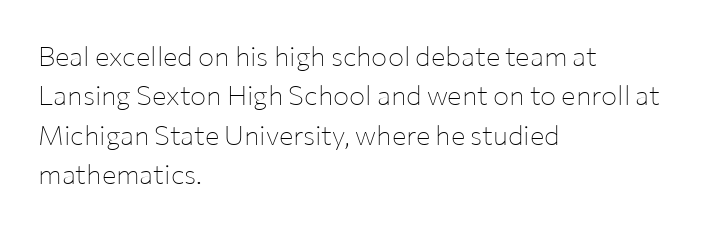
Quick note: not italic, upright. Is the stroke heavy? The answer is a plain regular-or-lighter. The setting favours the left margin, as ordinary paragraphs usually do. Has an underline been added? It has not. Tracking here is standard; glyphs follow each other at the usual distance. Line spacing here is normal.
